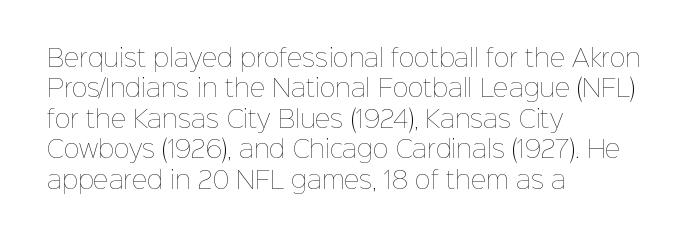
Q: Is the text bold? A: No.
Q: Is the text italic (slanted)? A: No, it is upright.
Q: Is the text underlined? A: No.
Q: How is the paragraph aligned? A: Left-aligned.
Q: Is the spacing between letters normal or unusually wide? A: Normal.
Q: Is the spacing between lines tight, normal or loose? A: Normal.
